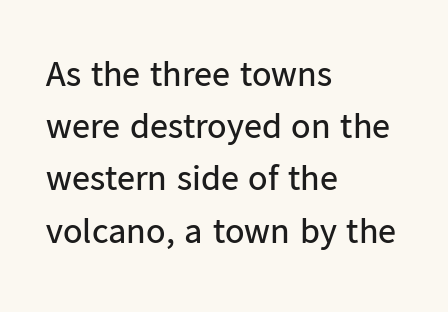
{"serif": "no", "italic": "no", "bold": "no", "weight": "regular", "width": "normal", "stroke_contrast": "low", "x_height": "medium", "monospaced": "no", "underline": "no", "align": "left", "line_spacing": "normal", "line_spacing_ratio": 1.45, "letter_spacing": "normal", "letter_spacing_em": 0.0, "glyph_px": 36}
